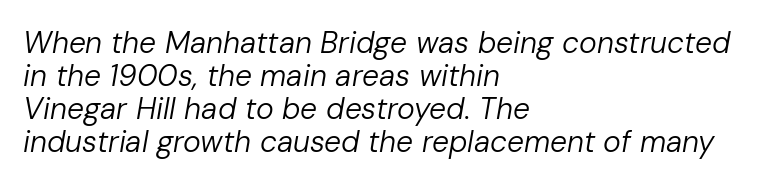
The typesetter chose a ragged-right arrangement here. The face used here is proportionally spaced, like ordinary book or web type. The letterforms sit shoulder to shoulder at normal distance. Looking at the ascenders, they clearly lean. A clean baseline with only descenders dipping below it.
